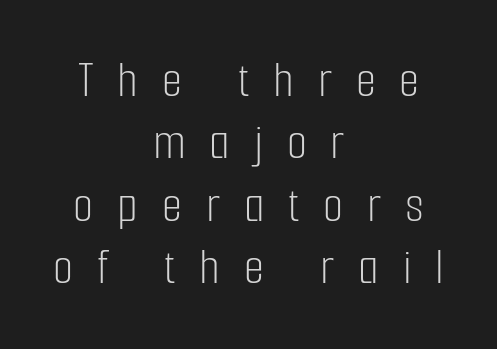
{"serif": "no", "italic": "no", "bold": "no", "weight": "light", "width": "condensed", "stroke_contrast": "low", "x_height": "medium", "monospaced": "no", "underline": "no", "align": "center", "line_spacing_ratio": 1.2, "letter_spacing": "wide", "letter_spacing_em": 0.46, "glyph_px": 52}
